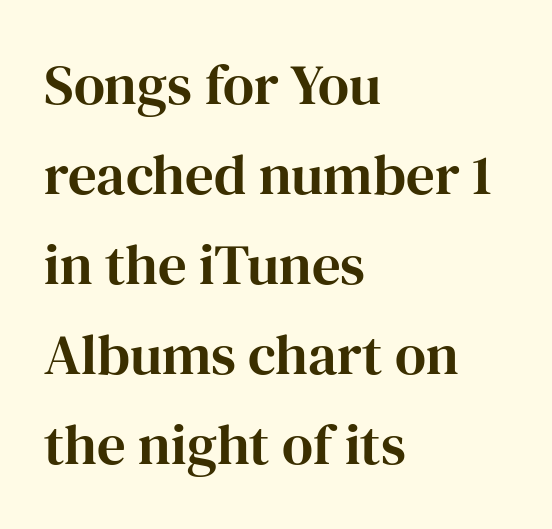
{"serif": "yes", "italic": "no", "width": "normal", "stroke_contrast": "high", "x_height": "medium", "monospaced": "no", "underline": "no", "align": "left", "line_spacing": "normal", "line_spacing_ratio": 1.58, "letter_spacing": "normal", "letter_spacing_em": 0.0, "glyph_px": 57}
